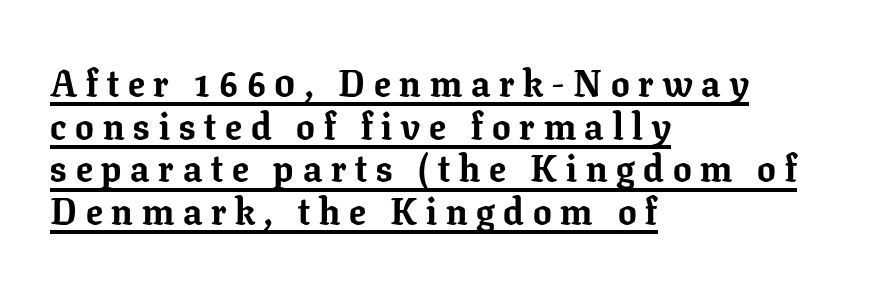
{"serif": "yes", "italic": "no", "bold": "yes", "weight": "bold", "width": "normal", "stroke_contrast": "low", "x_height": "medium", "monospaced": "no", "underline": "yes", "align": "left", "line_spacing": "tight", "line_spacing_ratio": 1.15, "letter_spacing": "wide", "letter_spacing_em": 0.24, "glyph_px": 37}
